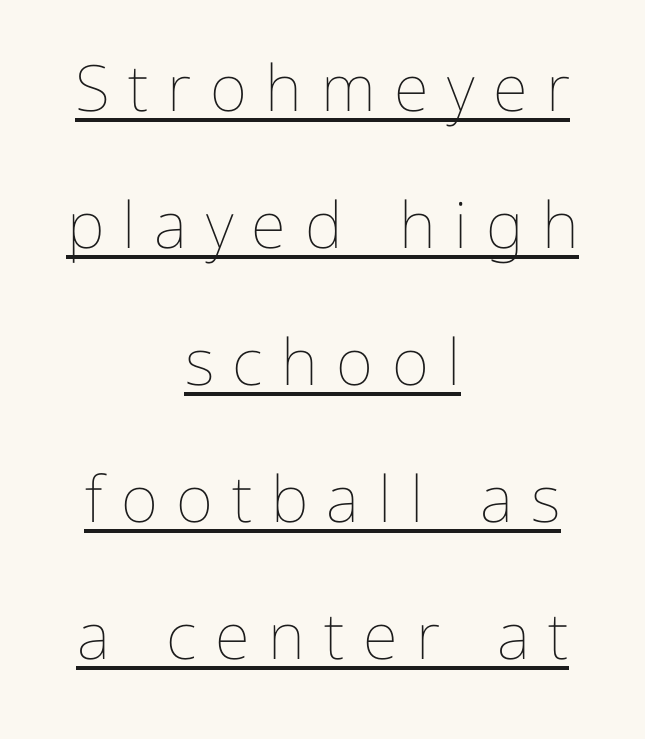
A roman cut, with each character standing at attention. This rendering uses center alignment, leaving both contours irregular but symmetric. Varying glyph widths throughout — classic text-font behaviour. Beneath each row of characters lies a ruled line. Loose tracking; the words dissolve into strings of separated letters. These glyphs show unthickened strokes, regular width or finer.
